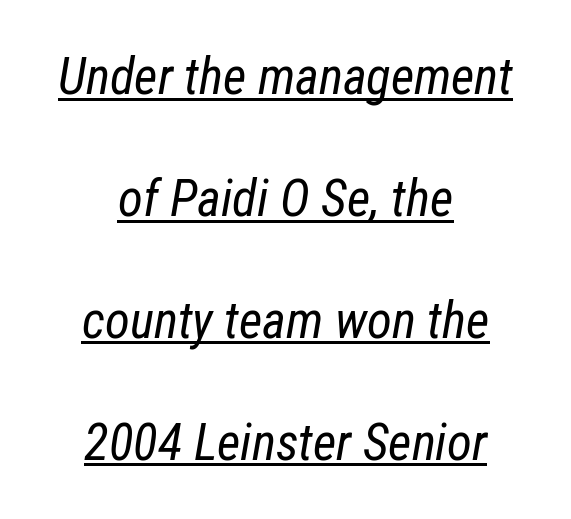
{"italic": "yes", "lean": "right", "slant_degrees": 12, "bold": "no", "weight": "regular", "width": "condensed", "stroke_contrast": "low", "x_height": "medium", "monospaced": "no", "underline": "yes", "align": "center", "line_spacing": "loose", "line_spacing_ratio": 2.39, "letter_spacing": "normal", "letter_spacing_em": 0.0, "glyph_px": 51}
